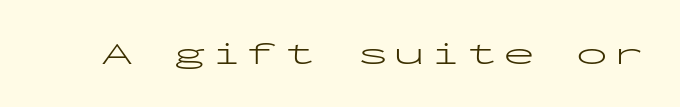
{"serif": "no", "italic": "no", "bold": "no", "weight": "light", "width": "wide", "stroke_contrast": "low", "x_height": "medium", "monospaced": "yes", "underline": "no", "glyph_px": 32}
